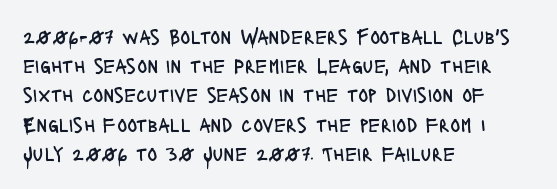
The image shows 21 px text type, upright; set left-aligned, normal line spacing (1.39x), normal letter spacing, not underlined.
